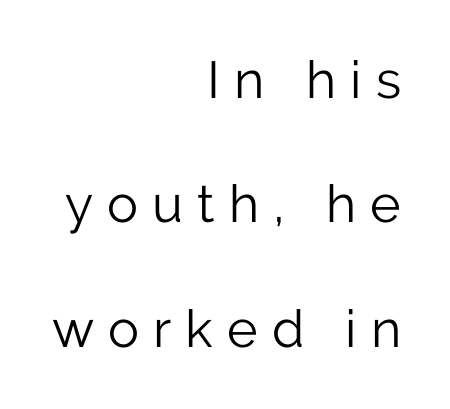
{"serif": "no", "italic": "no", "bold": "no", "weight": "light", "width": "normal", "stroke_contrast": "low", "x_height": "medium", "monospaced": "no", "underline": "no", "align": "right", "line_spacing": "loose", "line_spacing_ratio": 2.39, "letter_spacing": "wide", "letter_spacing_em": 0.27, "glyph_px": 52}
